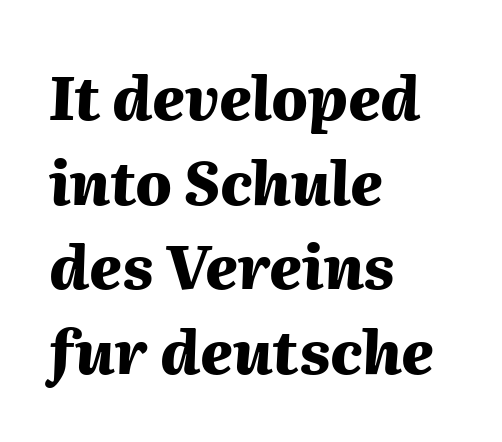
Q: Is the text bold? A: Yes.
Q: Is the text italic (slanted)? A: Yes, it leans right by about 2 degrees.
Q: Is the text underlined? A: No.
Q: How is the paragraph aligned? A: Left-aligned.
Q: Is the spacing between letters normal or unusually wide? A: Normal.
Q: Is the spacing between lines tight, normal or loose? A: Normal.
Q: Width (condensed, normal, or wide)? A: Normal.
Q: Stroke contrast? A: Medium.
Q: x-height? A: Medium.
Q: Monospaced? A: No.
